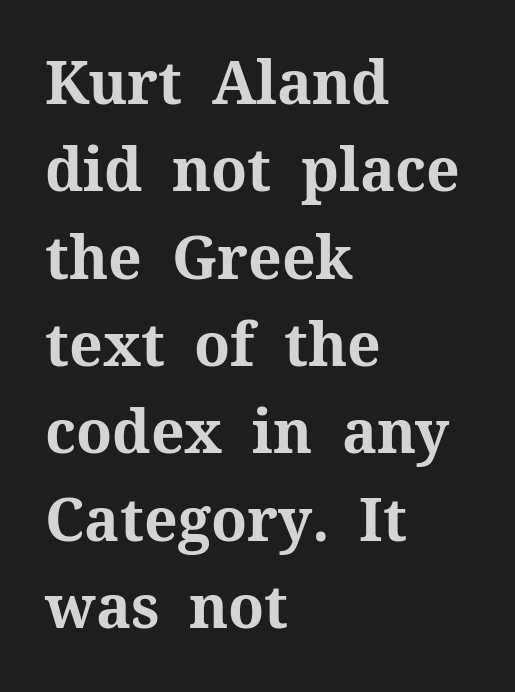
The image shows 59 px bold serif type, upright; set left-aligned, normal line spacing (1.48x), normal letter spacing, not underlined; medium stroke contrast and a medium x-height.
